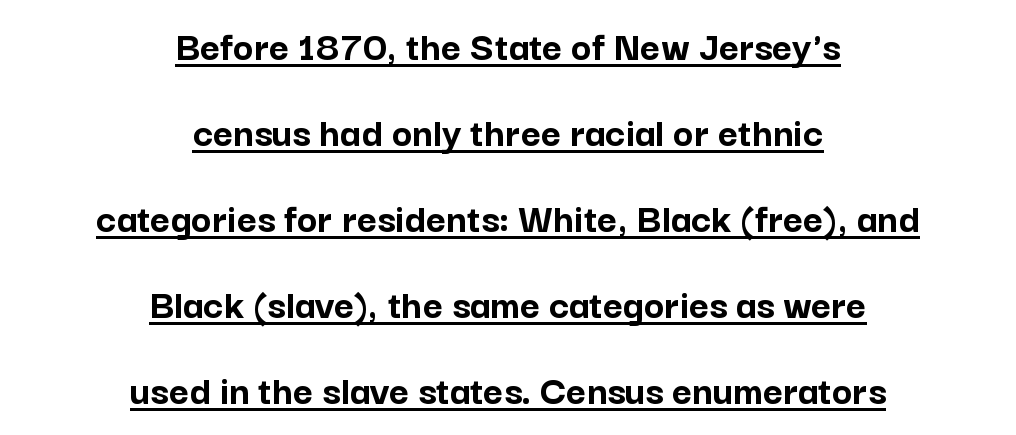
The typesetter has applied underlining to the passage shown. Reading down the block, each line starts at a different indent, mirrored at its end. The letters sit at their default tracking, neither squeezed nor spread. No feet cap the strokes, marking this as sans-serif type. The passage shown is typed in a proportional face where columns would drift.
